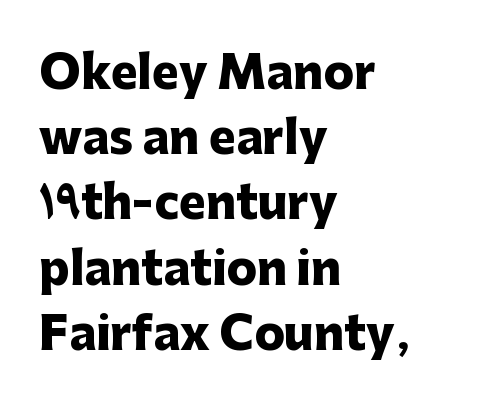
The image shows 45 px heavy sans-serif type, upright; set left-aligned, normal line spacing (1.45x), normal letter spacing, not underlined; low stroke contrast and a medium x-height.
